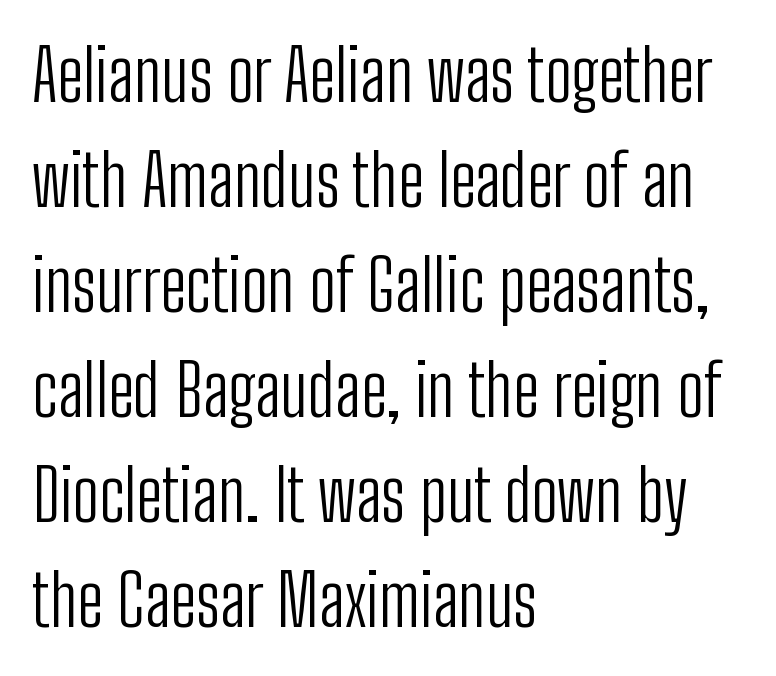
Q: Is the text bold? A: No.
Q: Is the text italic (slanted)? A: No, it is upright.
Q: Is the typeface a serif or a sans-serif typeface? A: Sans-serif.
Q: Is the text underlined? A: No.
Q: How is the paragraph aligned? A: Left-aligned.
Q: Is the spacing between letters normal or unusually wide? A: Normal.
Q: Is the spacing between lines tight, normal or loose? A: Normal.
Q: Width (condensed, normal, or wide)? A: Condensed.
Q: Stroke contrast? A: Low.
Q: x-height? A: Medium.
Q: Monospaced? A: No.
